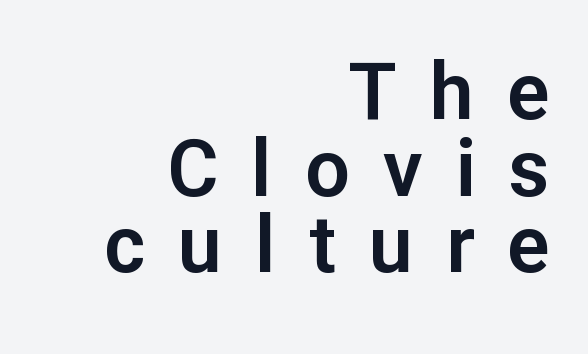
{"serif": "no", "italic": "no", "width": "normal", "stroke_contrast": "low", "x_height": "medium", "monospaced": "no", "underline": "no", "align": "right", "line_spacing": "tight", "line_spacing_ratio": 0.97, "letter_spacing": "wide", "letter_spacing_em": 0.42, "glyph_px": 79}
